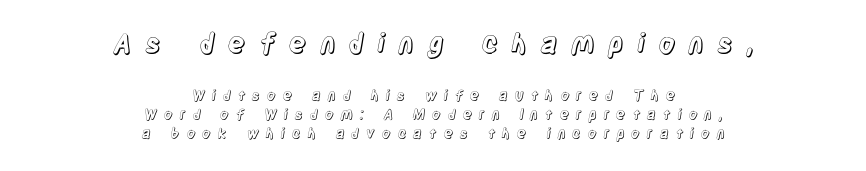
The face used here is rendered with a markedly widened letterfit. Typesetter's note — upper block bumped up in size, lower block left smaller. Decoration check: the copy has no underline. A student would call this center alignment; a typographer would say set centered. Successive baselines arrive at the customary interval.
